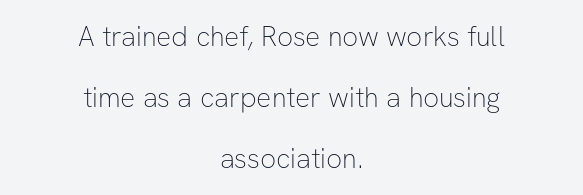
{"serif": "no", "italic": "no", "bold": "no", "weight": "thin", "width": "normal", "stroke_contrast": "low", "x_height": "medium", "monospaced": "no", "underline": "no", "align": "center", "line_spacing": "loose", "line_spacing_ratio": 2.17, "letter_spacing": "normal", "letter_spacing_em": 0.0, "glyph_px": 28}
